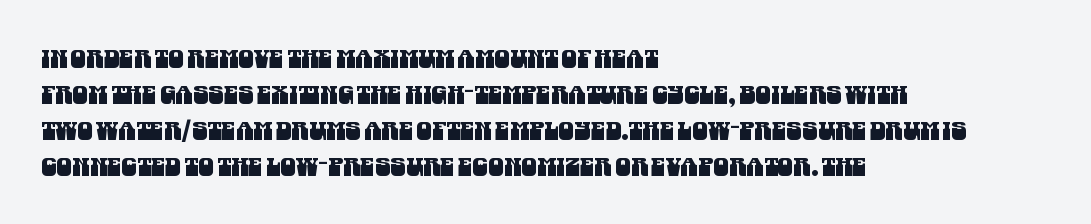
Q: Is the text underlined? A: No.
Q: How is the paragraph aligned? A: Left-aligned.
Q: Is the spacing between letters normal or unusually wide? A: Normal.
Q: Is the spacing between lines tight, normal or loose? A: Normal.
